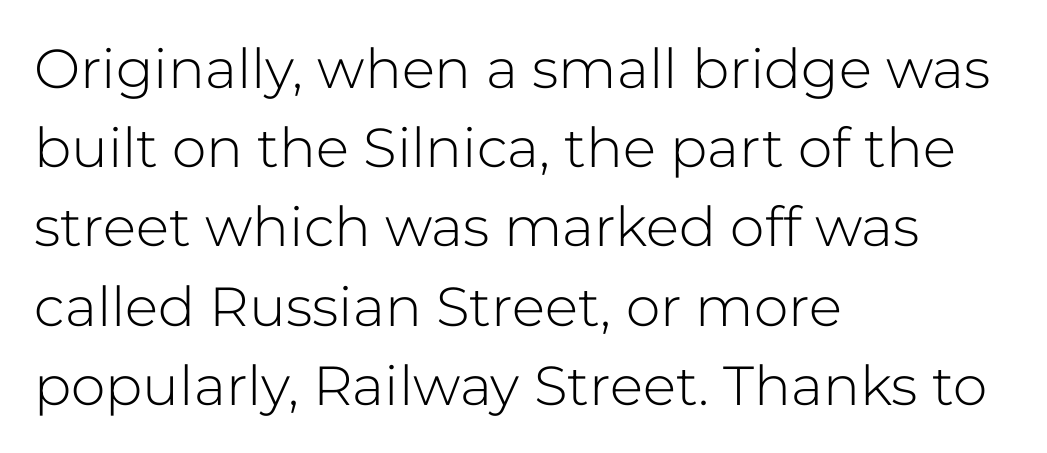
{"serif": "no", "italic": "no", "bold": "no", "weight": "light", "width": "normal", "stroke_contrast": "low", "x_height": "medium", "monospaced": "no", "underline": "no", "align": "left", "line_spacing": "normal", "line_spacing_ratio": 1.44, "letter_spacing": "normal", "letter_spacing_em": 0.0, "glyph_px": 55}
